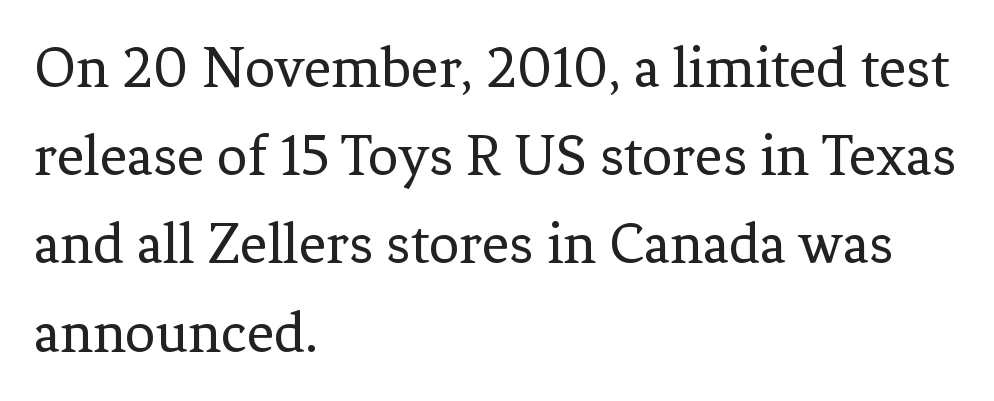
{"serif": "yes", "italic": "no", "bold": "no", "weight": "regular", "width": "normal", "stroke_contrast": "low", "x_height": "medium", "monospaced": "no", "underline": "no", "align": "left", "line_spacing": "normal", "line_spacing_ratio": 1.47, "letter_spacing": "normal", "letter_spacing_em": 0.0, "glyph_px": 60}
